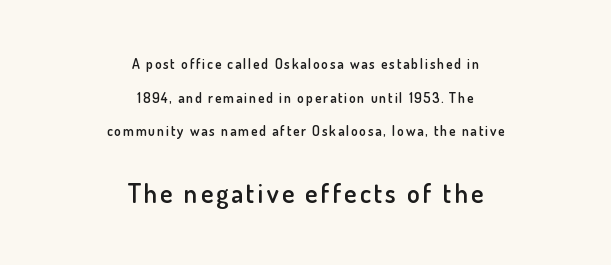
{"italic": "no", "bold": "semi", "underline": "no", "align": "center", "line_spacing": "loose", "line_spacing_ratio": 2.41, "larger_block": "second", "size_ratio": 1.86, "glyph_px": 26}
